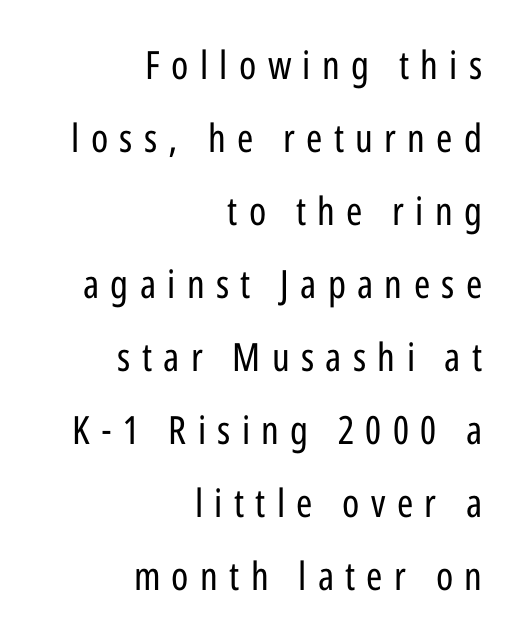
{"serif": "no", "italic": "no", "bold": "no", "weight": "regular", "width": "condensed", "stroke_contrast": "low", "x_height": "medium", "monospaced": "no", "underline": "no", "align": "right", "line_spacing_ratio": 1.87, "letter_spacing": "wide", "letter_spacing_em": 0.29, "glyph_px": 39}
